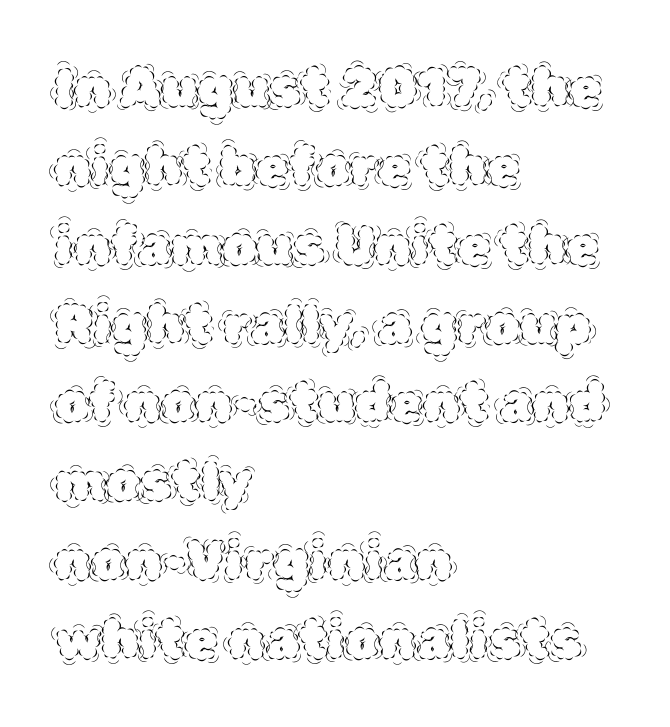
Proportional: the letters do not fall into vertical columns. Do the letters lean? They stand straight. The designer left line spacing at the default. Counters stay open thanks to moderate or lighter strokes. The compositor pushed each line to the left boundary. The gaps between neighbouring characters are ordinary and unremarkable.
